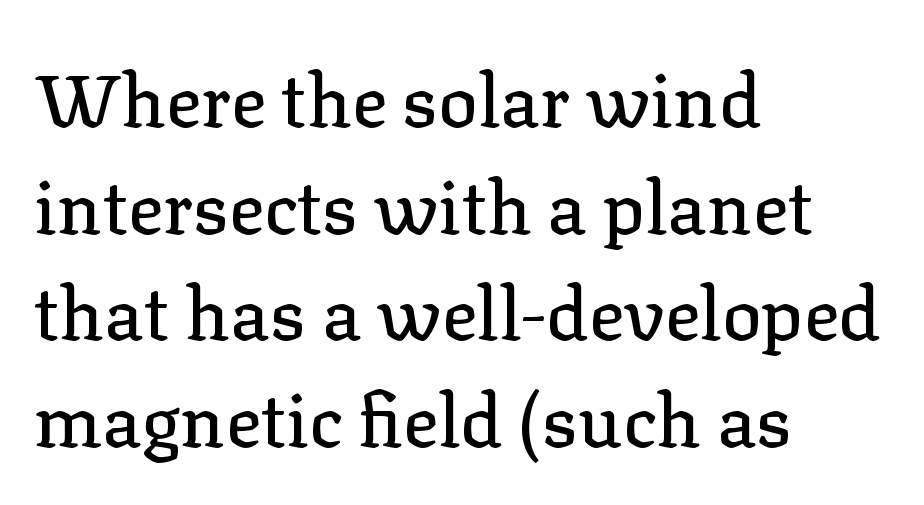
{"serif": "yes", "italic": "no", "width": "normal", "stroke_contrast": "low", "x_height": "medium", "monospaced": "no", "underline": "no", "align": "left", "line_spacing": "normal", "line_spacing_ratio": 1.44, "letter_spacing": "normal", "letter_spacing_em": 0.0, "glyph_px": 74}
